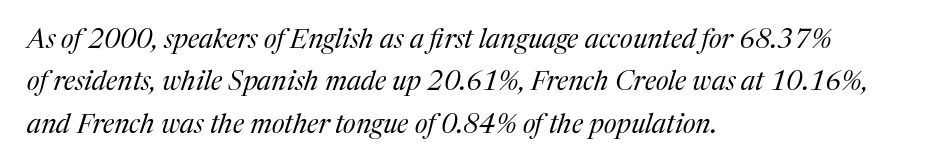
Q: Is the text bold? A: No.
Q: Is the text italic (slanted)? A: Yes, it leans right by about 17 degrees.
Q: Is the text underlined? A: No.
Q: How is the paragraph aligned? A: Left-aligned.
Q: Is the spacing between letters normal or unusually wide? A: Normal.
Q: Is the spacing between lines tight, normal or loose? A: Normal.
